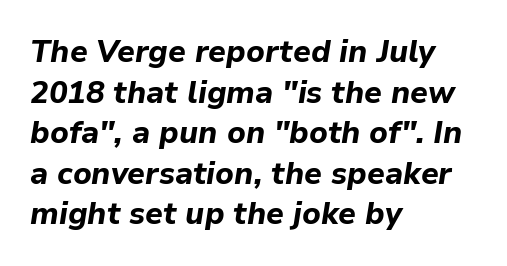
The rendering uses a bold face; every stroke is thick and dark. Layout note: lines flush left. The passage shown is not underscored anywhere. The glyphs look as if they've been sheared to an angle.
